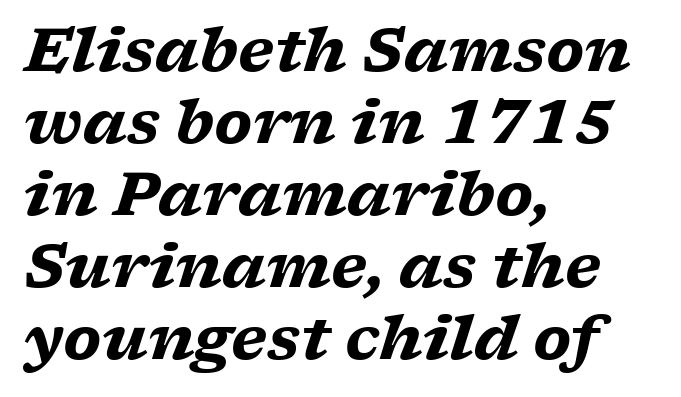
The image shows 60 px heavy, wide serif type, italic (leaning right); set left-aligned, line spacing 1.2x, normal letter spacing, not underlined; low stroke contrast and a medium x-height.
